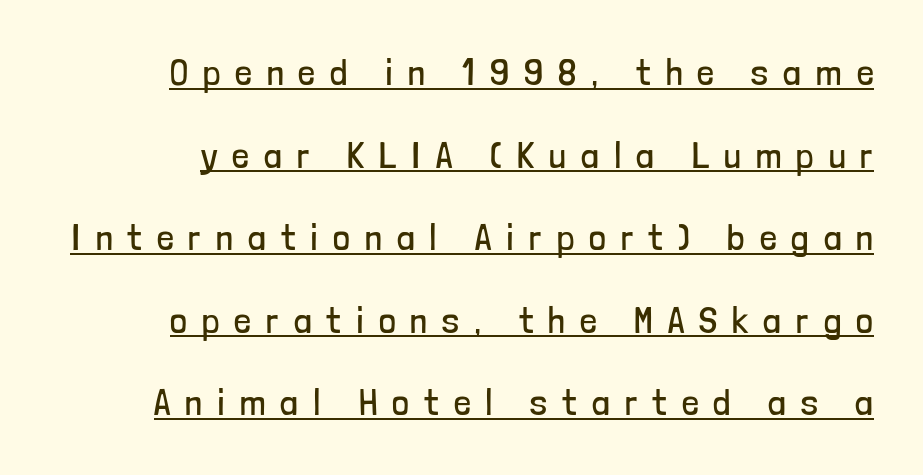
{"serif": "no", "italic": "no", "bold": "no", "weight": "regular", "width": "condensed", "stroke_contrast": "low", "x_height": "medium", "monospaced": "no", "underline": "yes", "line_spacing": "loose", "line_spacing_ratio": 2.23, "letter_spacing": "wide", "letter_spacing_em": 0.41, "glyph_px": 37}
